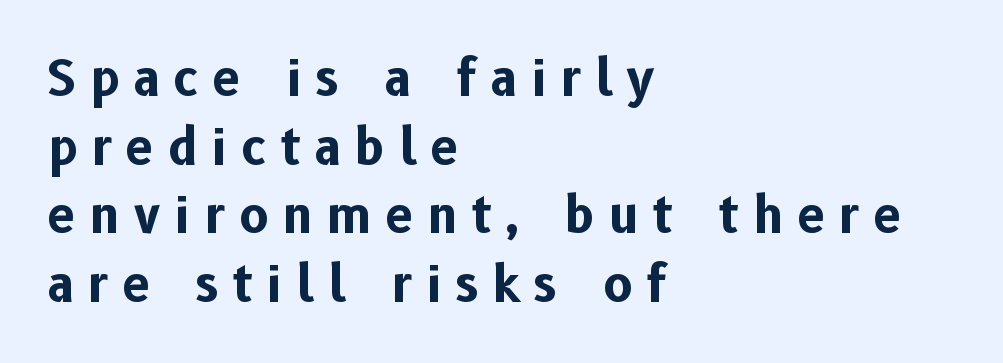
The image shows 49 px bold sans-serif type, upright; set left-aligned, normal line spacing (1.4x), unusually wide letter spacing (+0.3 em), not underlined; low stroke contrast and a medium x-height.
